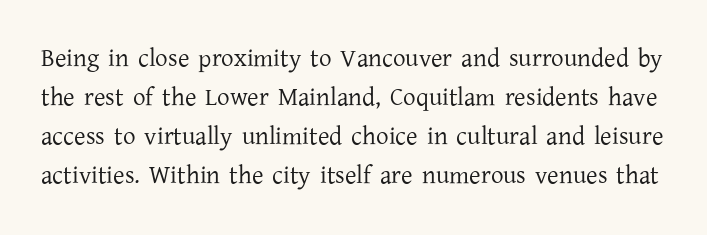
The image shows 25 px text type, upright; set normal line spacing (1.56x), normal letter spacing, not underlined.
